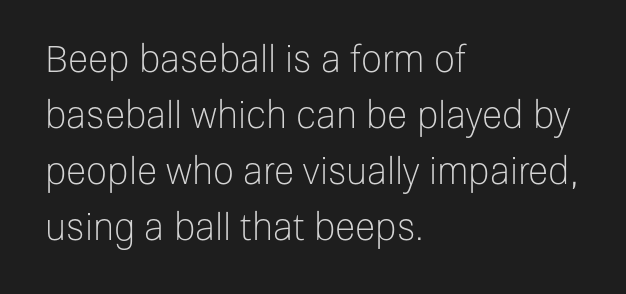
{"serif": "no", "italic": "no", "bold": "no", "weight": "light", "width": "normal", "stroke_contrast": "low", "x_height": "medium", "monospaced": "no", "underline": "no", "align": "left", "line_spacing": "normal", "line_spacing_ratio": 1.51, "letter_spacing": "normal", "letter_spacing_em": 0.0, "glyph_px": 37}
